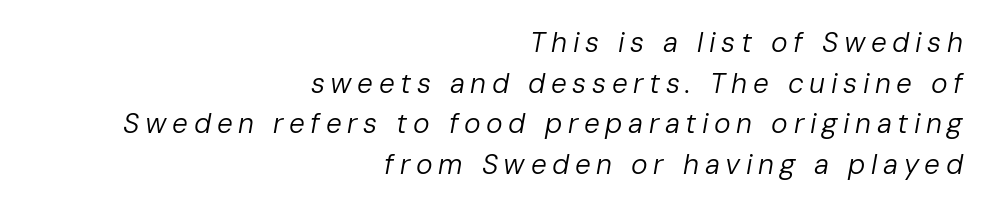
Posture: slanted. Words appear elongated and porous because spacing is wide. The strokes are not fattened; the text isn't bold. The lines are quadded right. Bare-footed words on every line. Think of a printed novel: that variable character pitch is what you see here.
